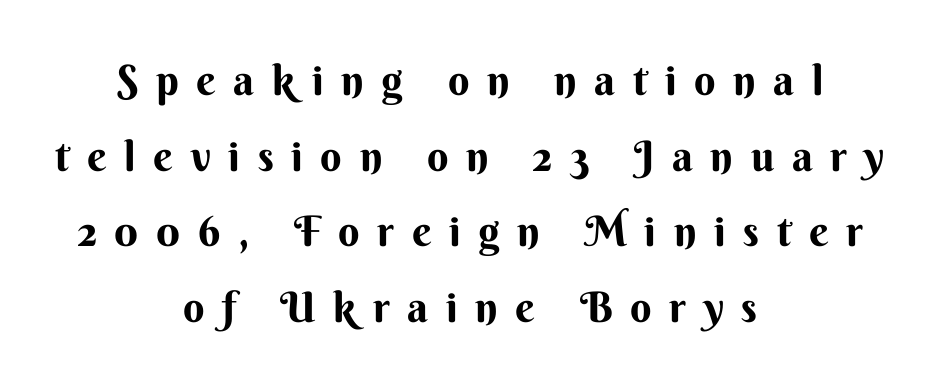
The foot of each line stays bare and open. Proportional: the letters do not fall into vertical columns. Reading down the block, each line starts at a different indent, mirrored at its end. The designer went with a sans here, leaving each stem footless.
